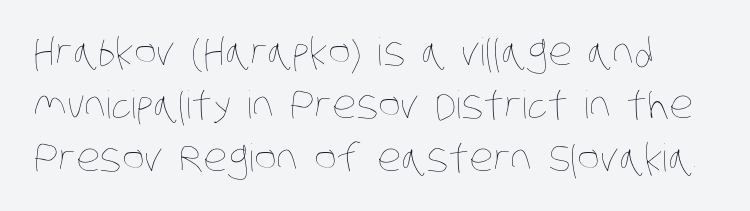
The horizontal fit of the characters is conventional and even. The passage shown is typed in a proportional face where columns would drift. No heavy texture on the line: the type isn't bold. Honestly, the row spacing looks completely unremarkable.
